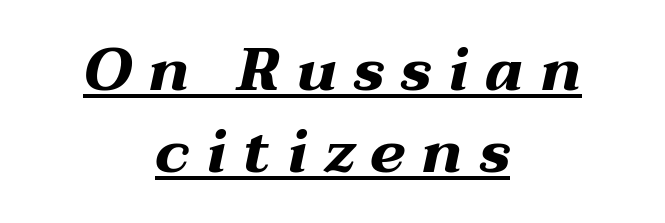
Q: Is the text bold? A: Yes.
Q: Is the text italic (slanted)? A: Yes, it leans right by about 12 degrees.
Q: Is the text underlined? A: Yes.
Q: How is the paragraph aligned? A: Centered.
Q: Is the spacing between letters normal or unusually wide? A: Unusually wide.
Q: Is the spacing between lines tight, normal or loose? A: Normal.
Q: Width (condensed, normal, or wide)? A: Wide.
Q: Stroke contrast? A: Medium.
Q: x-height? A: Medium.
Q: Monospaced? A: No.
